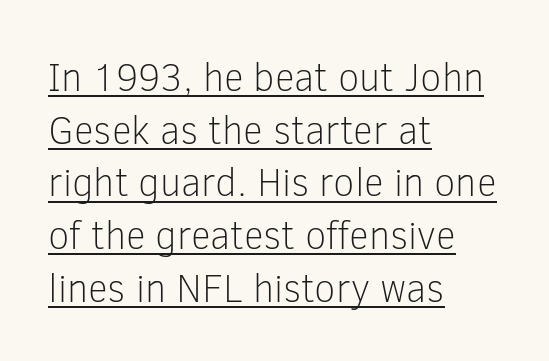
This sample keeps an unexceptional amount of space between lines. How are the letters spaced? Ordinarily, with no added tracking. Counters stay open thanks to moderate or lighter strokes. Left-aligned paragraph, ragged on the right. This rendering features underlined lettering.
